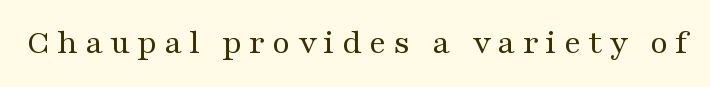
{"serif": "yes", "italic": "no", "bold": "no", "weight": "regular", "width": "wide", "stroke_contrast": "medium", "x_height": "medium", "monospaced": "no", "underline": "no", "letter_spacing": "wide", "letter_spacing_em": 0.2, "glyph_px": 35}
